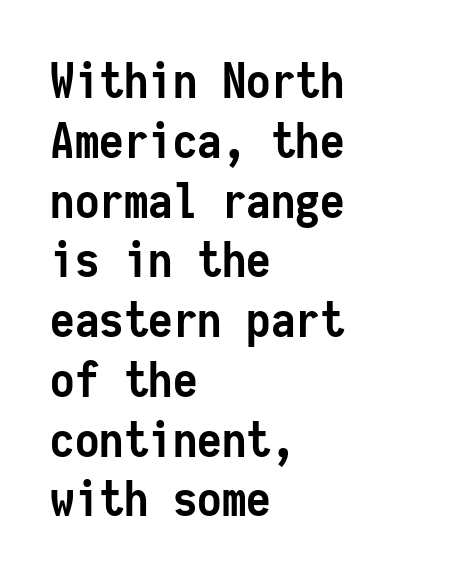
The image shows 49 px semibold, condensed sans-serif type, upright, monospaced; set left-aligned, line spacing 1.22x, normal letter spacing, not underlined; low stroke contrast and a medium x-height.
